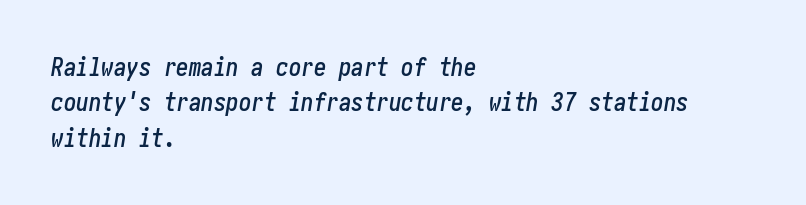
{"italic": "yes", "lean": "right", "slant_degrees": 10, "underline": "no", "align": "left", "line_spacing": "normal", "line_spacing_ratio": 1.42, "letter_spacing": "normal", "letter_spacing_em": 0.0, "glyph_px": 25}
